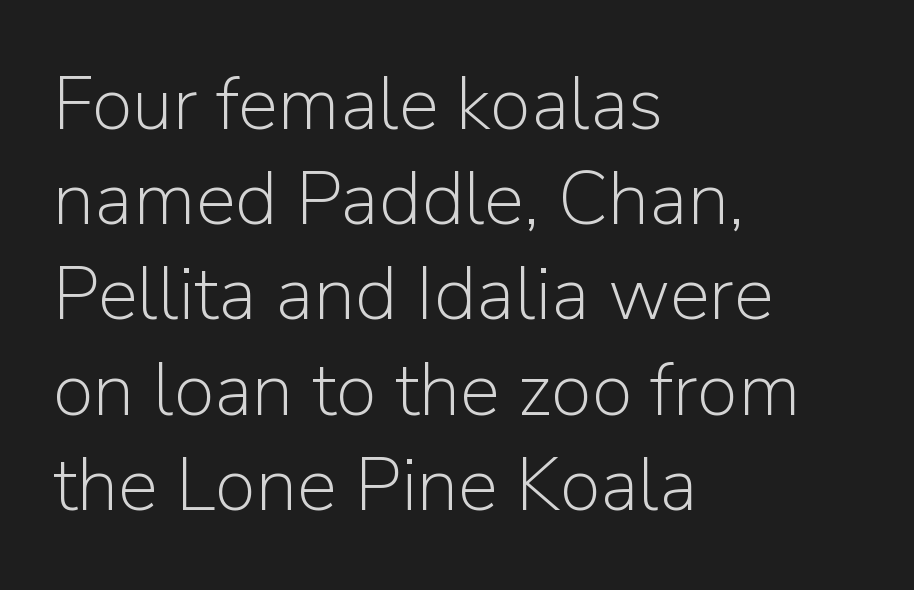
Q: Is the text bold? A: No.
Q: Is the text italic (slanted)? A: No, it is upright.
Q: Is the typeface a serif or a sans-serif typeface? A: Sans-serif.
Q: Is the text underlined? A: No.
Q: How is the paragraph aligned? A: Left-aligned.
Q: Is the spacing between letters normal or unusually wide? A: Normal.
Q: Is the spacing between lines tight, normal or loose? A: Normal.
Q: Width (condensed, normal, or wide)? A: Normal.
Q: Stroke contrast? A: Low.
Q: x-height? A: Medium.
Q: Monospaced? A: No.
